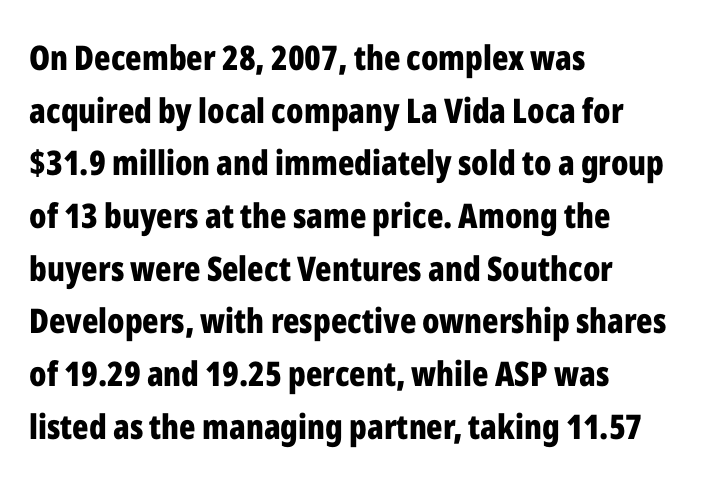
{"serif": "no", "italic": "no", "bold": "yes", "weight": "bold", "width": "condensed", "stroke_contrast": "low", "x_height": "medium", "monospaced": "no", "underline": "no", "align": "left", "line_spacing": "normal", "line_spacing_ratio": 1.55, "letter_spacing": "normal", "letter_spacing_em": 0.0, "glyph_px": 34}
